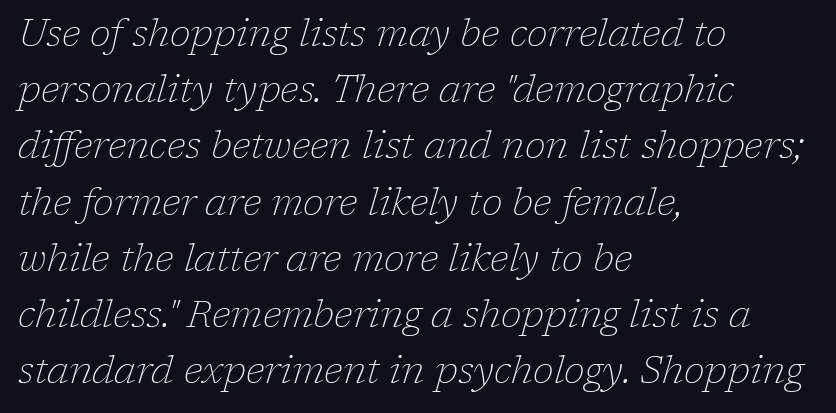
{"serif": "yes", "italic": "yes", "lean": "right", "slant_degrees": 17, "bold": "no", "weight": "thin", "width": "normal", "stroke_contrast": "low", "x_height": "medium", "monospaced": "no", "underline": "no", "align": "left", "line_spacing": "normal", "line_spacing_ratio": 1.48, "letter_spacing": "normal", "letter_spacing_em": 0.0, "glyph_px": 38}
